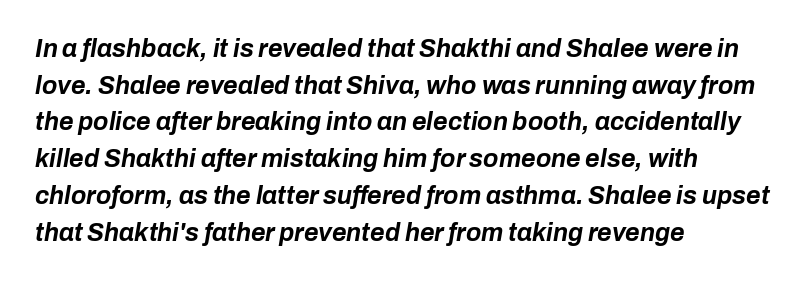
Q: Is the text bold? A: Yes.
Q: Is the text italic (slanted)? A: Yes, it leans right by about 10 degrees.
Q: Is the text underlined? A: No.
Q: How is the paragraph aligned? A: Left-aligned.
Q: Is the spacing between letters normal or unusually wide? A: Normal.
Q: Is the spacing between lines tight, normal or loose? A: Normal.
